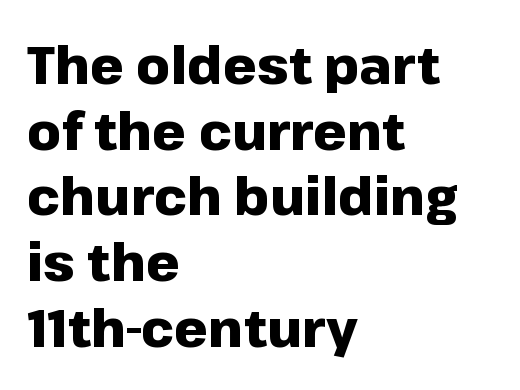
The image shows 53 px heavy sans-serif type, upright; set left-aligned, line spacing 1.24x, normal letter spacing, not underlined; low stroke contrast and a medium x-height.
